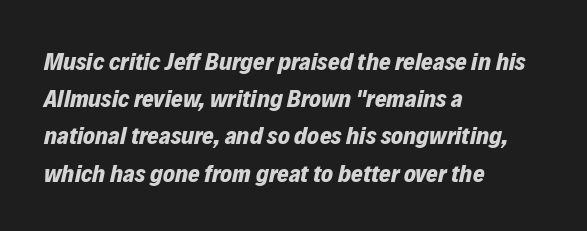
Q: Is the text bold? A: Yes.
Q: Is the text italic (slanted)? A: Yes, it leans right by about 12 degrees.
Q: Is the text underlined? A: No.
Q: How is the paragraph aligned? A: Left-aligned.
Q: Is the spacing between letters normal or unusually wide? A: Normal.
Q: Is the spacing between lines tight, normal or loose? A: Normal.
